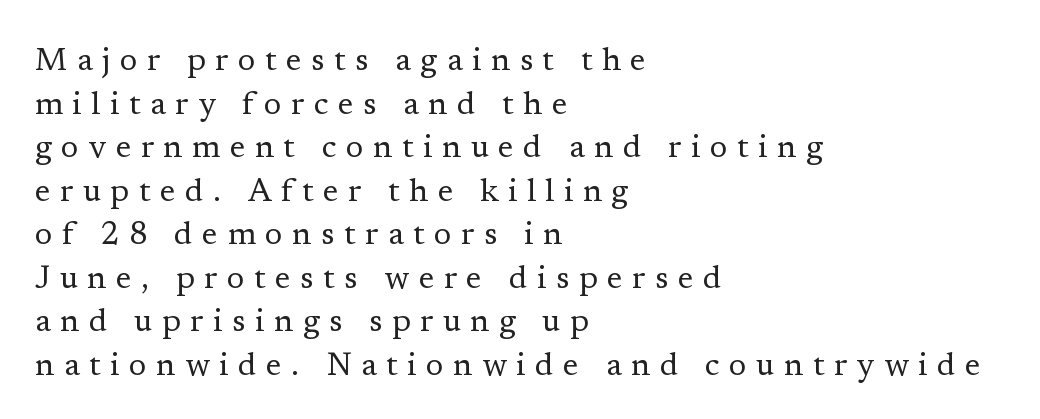
Q: Is the text bold? A: No.
Q: Is the text italic (slanted)? A: No, it is upright.
Q: Is the typeface a serif or a sans-serif typeface? A: Serif.
Q: Is the text underlined? A: No.
Q: How is the paragraph aligned? A: Left-aligned.
Q: Is the spacing between letters normal or unusually wide? A: Unusually wide.
Q: Is the spacing between lines tight, normal or loose? A: Normal.
Q: Width (condensed, normal, or wide)? A: Normal.
Q: Stroke contrast? A: Low.
Q: x-height? A: Medium.
Q: Monospaced? A: No.
